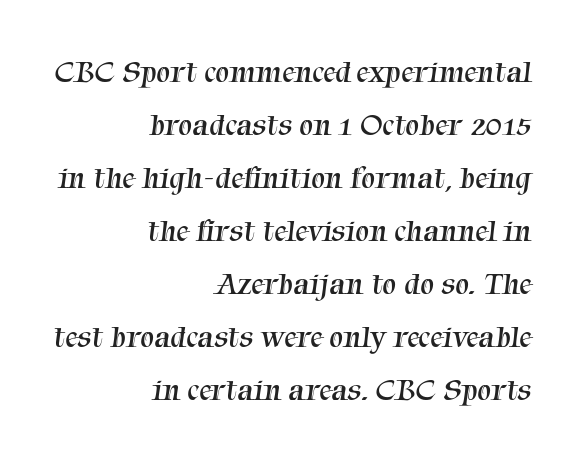
The image shows 31 px regular-weight serif type; set right-aligned, line spacing 1.71x, normal letter spacing, not underlined; medium stroke contrast and a medium x-height.
